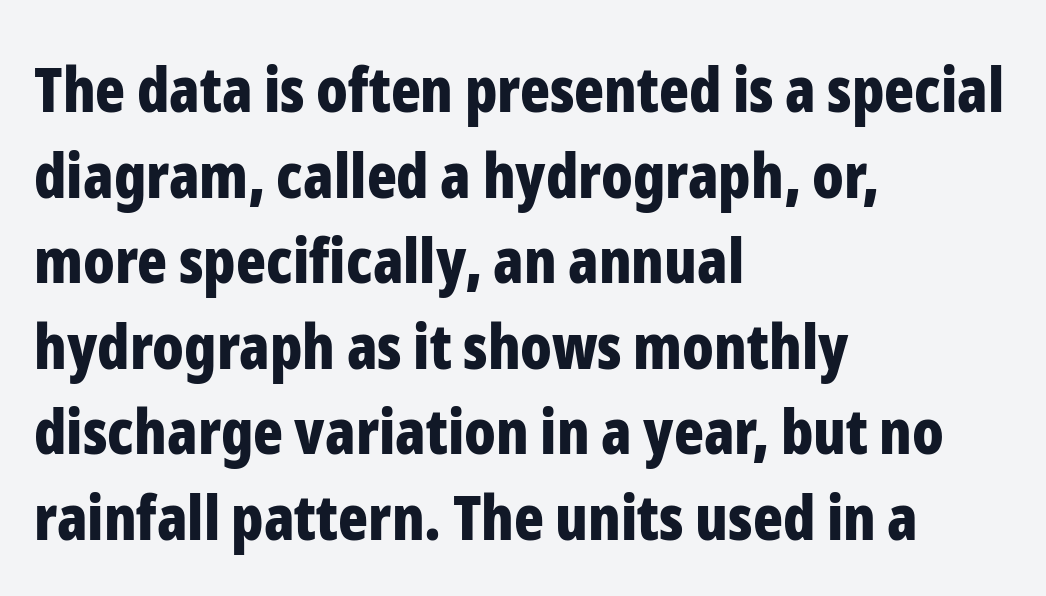
The image shows 62 px bold, condensed sans-serif type, upright; set left-aligned, normal line spacing (1.38x), normal letter spacing, not underlined; low stroke contrast and a medium x-height.
